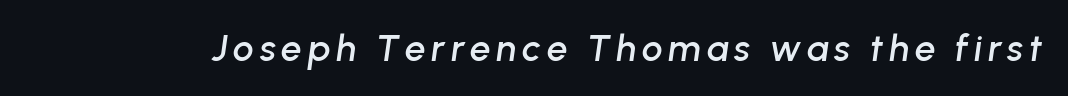
Q: Is the text italic (slanted)? A: Yes, it leans right by about 8 degrees.
Q: Is the text underlined? A: No.
Q: Width (condensed, normal, or wide)? A: Normal.
Q: Stroke contrast? A: Low.
Q: x-height? A: Medium.
Q: Monospaced? A: No.
